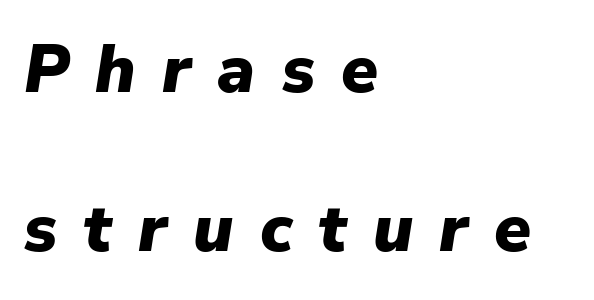
{"italic": "yes", "lean": "right", "slant_degrees": 9, "bold": "yes", "weight": "heavy", "width": "normal", "stroke_contrast": "low", "x_height": "medium", "monospaced": "no", "underline": "no", "align": "left", "line_spacing": "loose", "line_spacing_ratio": 2.38, "letter_spacing": "wide", "letter_spacing_em": 0.39, "glyph_px": 67}
